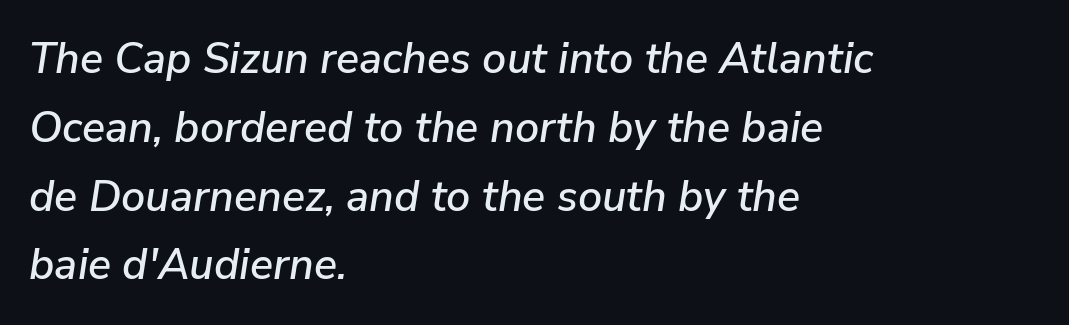
The image shows 43 px text type, italic (leaning right); set left-aligned, normal line spacing (1.6x), normal letter spacing, not underlined; low stroke contrast and a medium x-height.
